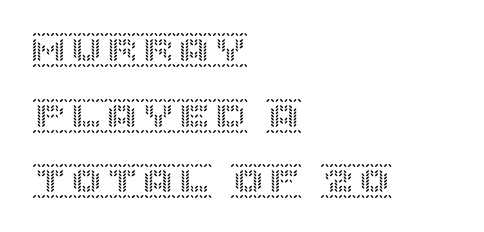
{"italic": "no", "width": "normal", "x_height": "large", "underline": "no", "align": "left", "line_spacing_ratio": 1.82, "letter_spacing": "normal", "letter_spacing_em": 0.0, "glyph_px": 36}
